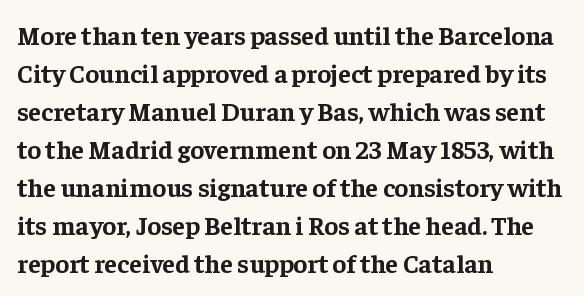
{"italic": "no", "bold": "yes", "underline": "no", "align": "left", "line_spacing": "normal", "line_spacing_ratio": 1.46, "letter_spacing": "normal", "letter_spacing_em": 0.0, "glyph_px": 26}
